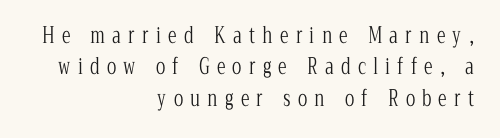
A roman cut, with each character standing at attention. Teacher's note: observe the even right margin — that is flush-right alignment. Rule under the text: the space is simply empty. The horizontal fit of the characters is loose and conspicuously gappy. Compared with a typical body face, this is equally light or lighter still.
